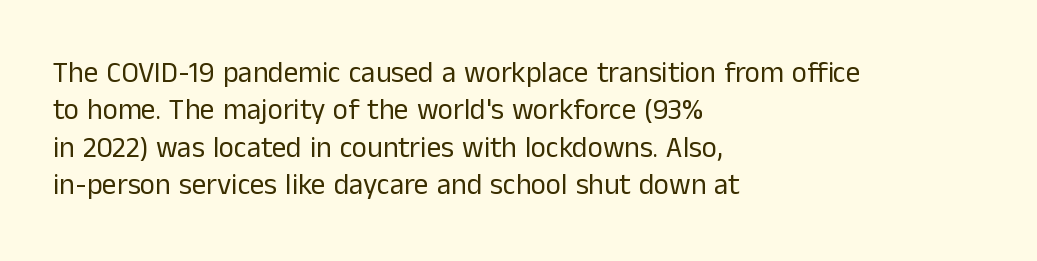
Q: Is the text bold? A: No.
Q: Is the text italic (slanted)? A: No, it is upright.
Q: Is the typeface a serif or a sans-serif typeface? A: Sans-serif.
Q: Is the text underlined? A: No.
Q: How is the paragraph aligned? A: Left-aligned.
Q: Is the spacing between letters normal or unusually wide? A: Normal.
Q: Is the spacing between lines tight, normal or loose? A: Normal.
Q: Width (condensed, normal, or wide)? A: Normal.
Q: Stroke contrast? A: Low.
Q: x-height? A: Medium.
Q: Monospaced? A: No.
